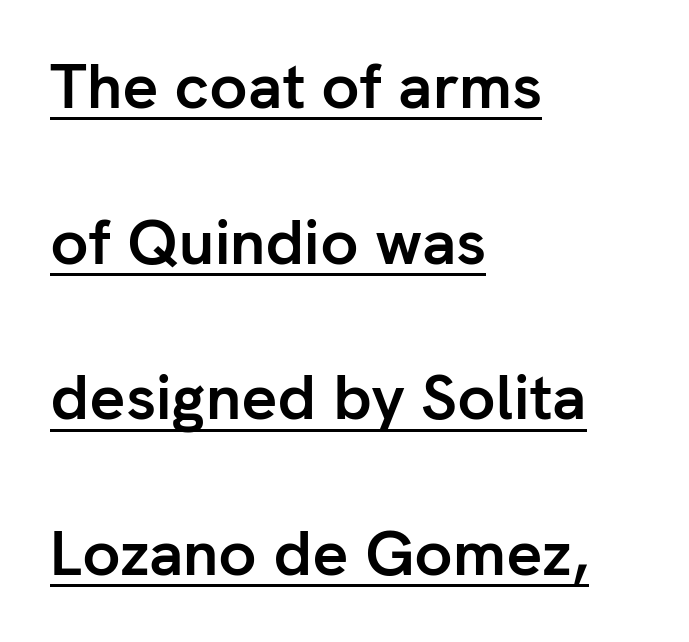
{"serif": "no", "italic": "no", "bold": "yes", "weight": "semibold", "width": "normal", "stroke_contrast": "low", "x_height": "medium", "monospaced": "no", "underline": "yes", "align": "left", "line_spacing": "loose", "line_spacing_ratio": 2.47, "letter_spacing": "normal", "letter_spacing_em": 0.0, "glyph_px": 63}
